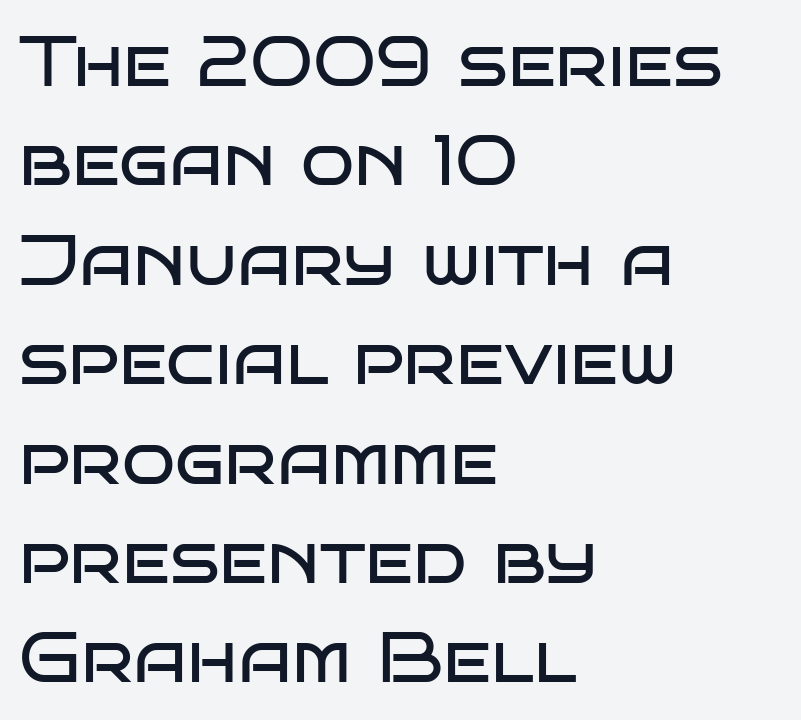
The image shows 70 px regular-weight, wide sans-serif type, upright; set left-aligned, normal line spacing (1.42x), normal letter spacing, not underlined; low stroke contrast and a large x-height.
